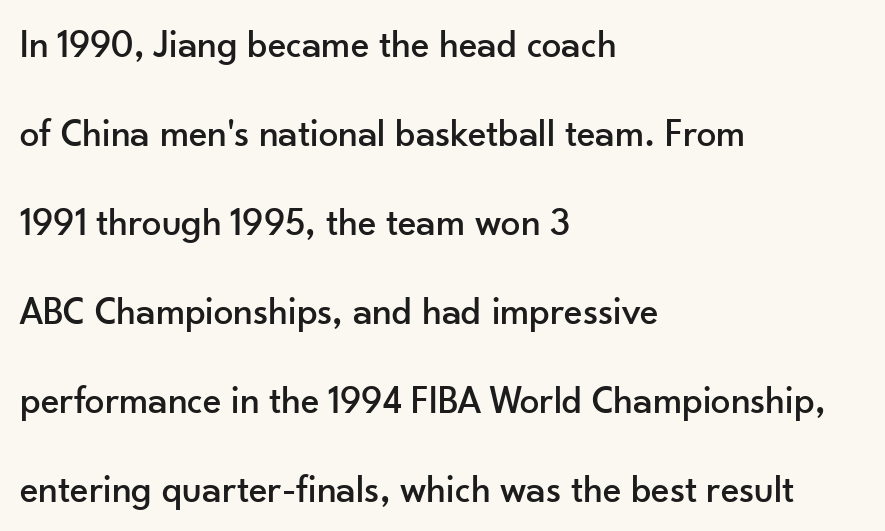
A typesetter would label this face a sans. The lines are quadded left. The letters advance in unequal steps, a hallmark of proportional type. The block of text is sparse from top to bottom, with ample space between rows. Designer's note — italics off, roman on. The passage shown has conventional tracking throughout.
